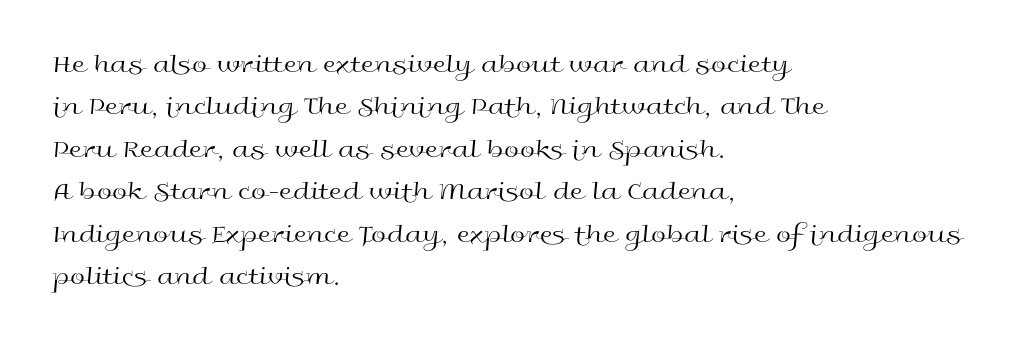
The image shows 27 px text type, upright; set left-aligned, normal line spacing (1.57x), normal letter spacing, not underlined.
